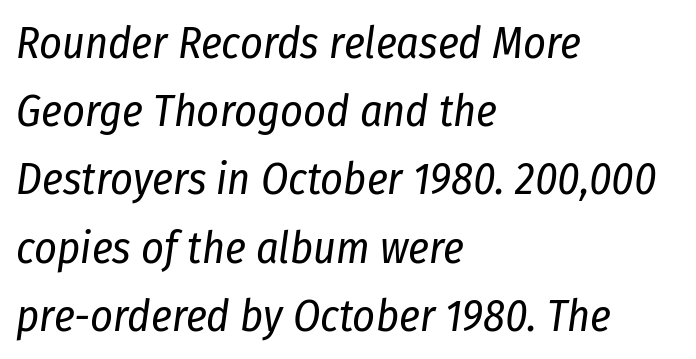
{"italic": "yes", "lean": "right", "slant_degrees": 8, "bold": "no", "weight": "regular", "width": "condensed", "stroke_contrast": "low", "x_height": "medium", "monospaced": "no", "underline": "no", "align": "left", "line_spacing": "normal", "line_spacing_ratio": 1.55, "letter_spacing": "normal", "letter_spacing_em": 0.0, "glyph_px": 44}
